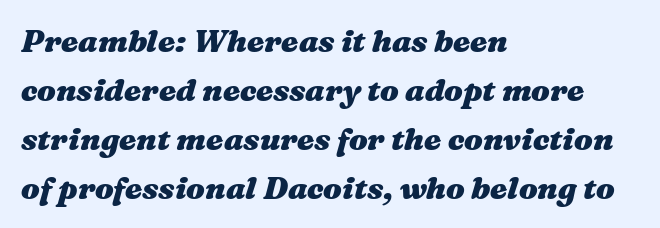
{"italic": "yes", "lean": "right", "slant_degrees": 16, "bold": "yes", "weight": "heavy", "width": "wide", "stroke_contrast": "medium", "x_height": "medium", "monospaced": "no", "underline": "no", "align": "left", "line_spacing": "normal", "line_spacing_ratio": 1.58, "letter_spacing": "normal", "letter_spacing_em": 0.0, "glyph_px": 31}
